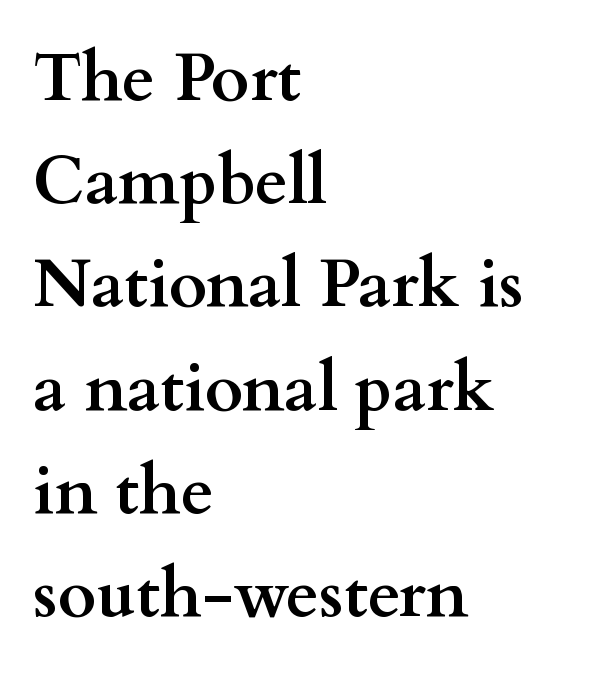
Q: Is the text bold? A: Yes.
Q: Is the text italic (slanted)? A: No, it is upright.
Q: Is the typeface a serif or a sans-serif typeface? A: Serif.
Q: Is the text underlined? A: No.
Q: How is the paragraph aligned? A: Left-aligned.
Q: Is the spacing between letters normal or unusually wide? A: Normal.
Q: Is the spacing between lines tight, normal or loose? A: Normal.
Q: Width (condensed, normal, or wide)? A: Wide.
Q: Stroke contrast? A: Medium.
Q: x-height? A: Small.
Q: Monospaced? A: No.
